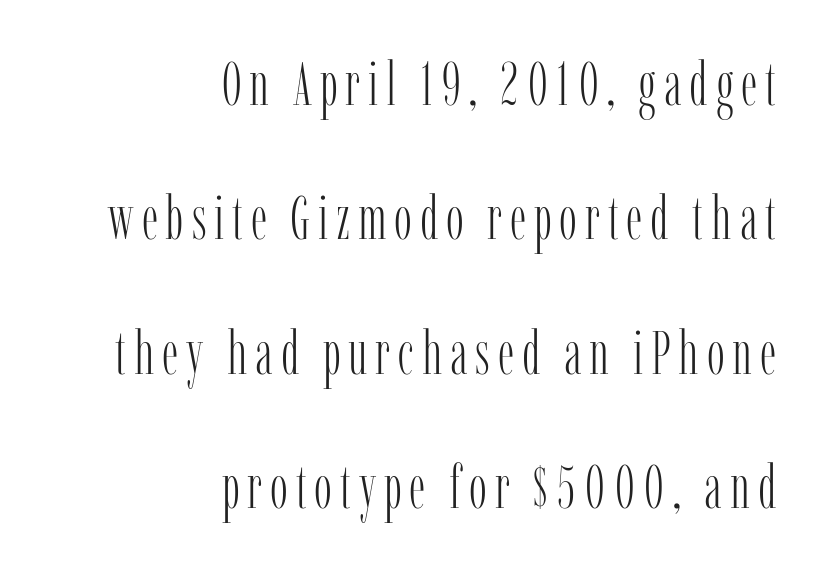
{"serif": "yes", "italic": "no", "bold": "no", "weight": "light", "width": "condensed", "stroke_contrast": "low", "x_height": "medium", "monospaced": "no", "underline": "no", "align": "right", "line_spacing": "loose", "line_spacing_ratio": 2.24, "glyph_px": 60}
